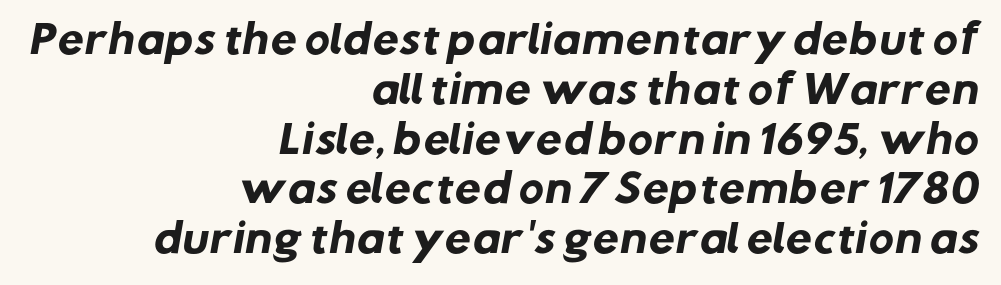
Q: Is the text bold? A: Yes.
Q: Is the typeface a serif or a sans-serif typeface? A: Sans-serif.
Q: Is the text underlined? A: No.
Q: How is the paragraph aligned? A: Right-aligned.
Q: Is the spacing between letters normal or unusually wide? A: Normal.
Q: Is the spacing between lines tight, normal or loose? A: Normal.
Q: Width (condensed, normal, or wide)? A: Normal.
Q: Stroke contrast? A: Low.
Q: x-height? A: Medium.
Q: Monospaced? A: No.
